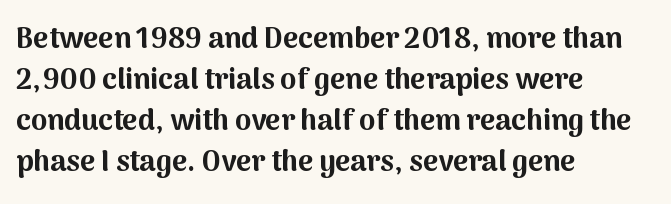
Q: Is the text bold? A: Yes.
Q: Is the text italic (slanted)? A: No, it is upright.
Q: Is the typeface a serif or a sans-serif typeface? A: Sans-serif.
Q: Is the text underlined? A: No.
Q: How is the paragraph aligned? A: Left-aligned.
Q: Is the spacing between letters normal or unusually wide? A: Normal.
Q: Is the spacing between lines tight, normal or loose? A: Normal.
Q: Width (condensed, normal, or wide)? A: Normal.
Q: Stroke contrast? A: Medium.
Q: x-height? A: Medium.
Q: Monospaced? A: No.
